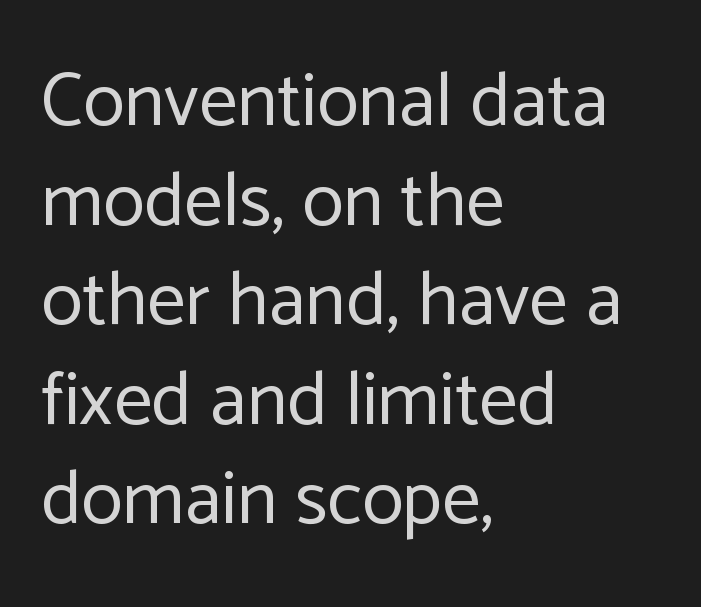
{"serif": "no", "italic": "no", "bold": "no", "weight": "regular", "width": "normal", "stroke_contrast": "low", "x_height": "medium", "monospaced": "no", "underline": "no", "align": "left", "line_spacing": "normal", "line_spacing_ratio": 1.31, "letter_spacing": "normal", "letter_spacing_em": 0.0, "glyph_px": 76}
